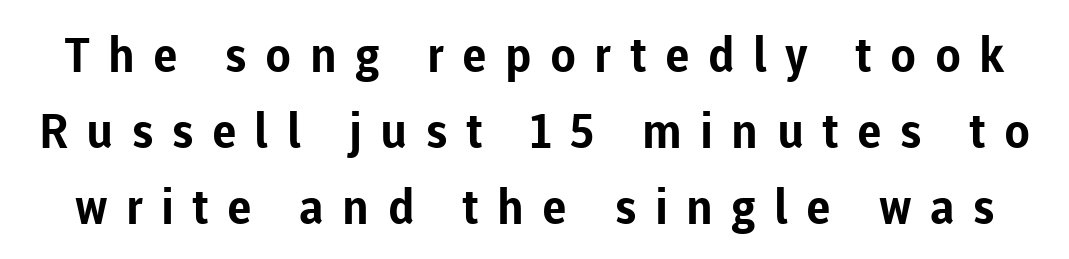
The image shows 48 px bold sans-serif type, upright; set normal line spacing (1.58x), unusually wide letter spacing (+0.38 em), not underlined; low stroke contrast and a medium x-height.
